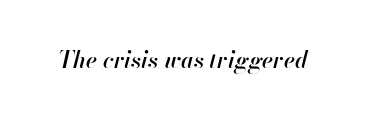
Italic: yes, the glyphs are oblique. Nobody touched the tracking dial on this one. The gap between lines stays unmarked. How heavy is the stroke? Medium-heavy — a semibold, shy of bold.
